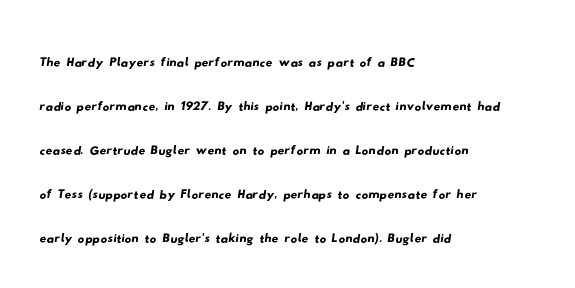
{"serif": "no", "width": "wide", "stroke_contrast": "low", "x_height": "small", "monospaced": "no", "underline": "no", "align": "left", "line_spacing": "normal", "line_spacing_ratio": 1.33, "letter_spacing": "normal", "letter_spacing_em": 0.0, "glyph_px": 33}
